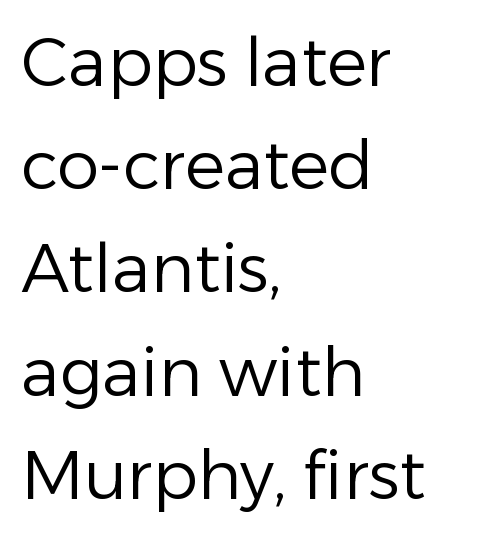
When letters stand straight like this, we call the style roman or upright. Rule under the text: the space is simply empty. A typesetter would call this proportional, since set widths differ per character. Nothing unusual about the tracking: characters are spaced as the font intends. Where is the straight margin? On the left.
